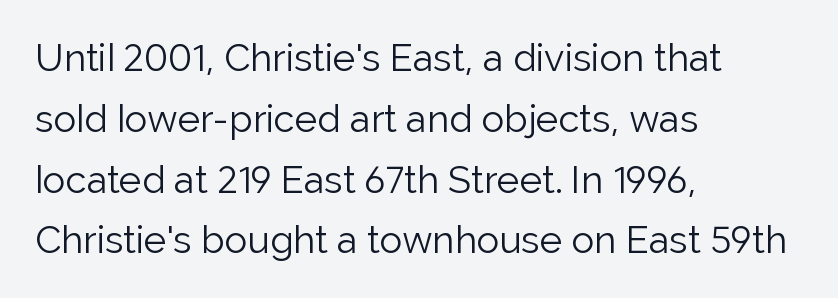
Q: Is the text bold? A: No.
Q: Is the text italic (slanted)? A: No, it is upright.
Q: Is the typeface a serif or a sans-serif typeface? A: Sans-serif.
Q: Is the text underlined? A: No.
Q: How is the paragraph aligned? A: Left-aligned.
Q: Is the spacing between letters normal or unusually wide? A: Normal.
Q: Is the spacing between lines tight, normal or loose? A: Normal.
Q: Width (condensed, normal, or wide)? A: Normal.
Q: Stroke contrast? A: Low.
Q: x-height? A: Medium.
Q: Monospaced? A: No.
